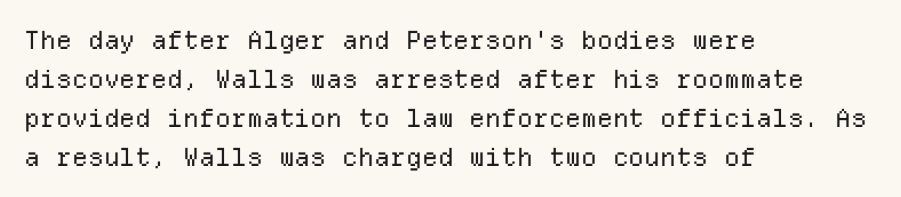
The image shows 25 px text type, upright; set left-aligned, normal line spacing (1.56x), normal letter spacing, not underlined.
